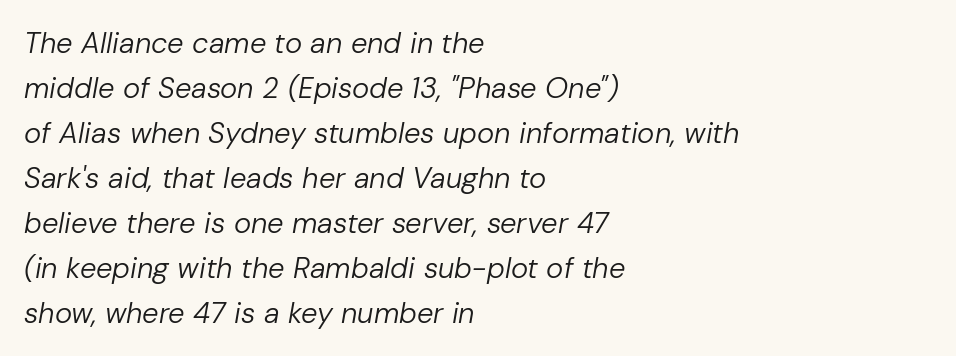
The rendering applies a slant to the glyphs. The line-height multiplier appears to be the usual default. Letters have the restrained weight of plain body copy at most. Every row of glyphs begins at an identical x-position on the left. The passage shown is typed in a proportional face where columns would drift. Honestly, there is no underline to notice here at all.
